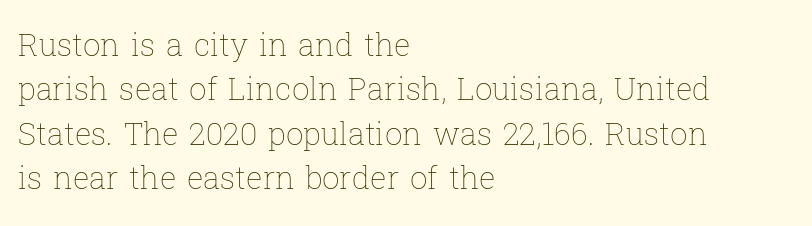
No extra ink here — the face is not bold. One-word summary of the alignment: left. The passage shown is typed in a proportional face where columns would drift. This sample uses an upright cut, with every glyph sitting square on the baseline. Underlining? Definitely not there. This rendering leaves character spacing at its baseline value.
